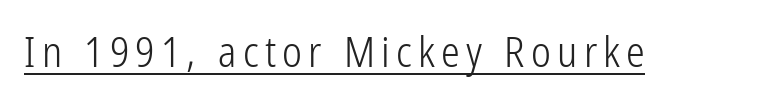
The face used here is proportionally spaced, like ordinary book or web type. Check where the strokes stop: nothing finishes them off — pure sans. Emphasis is given by a line drawn under the lettering. Characters remain perfectly vertical along every line. Ink coverage per letter is moderate at most.
